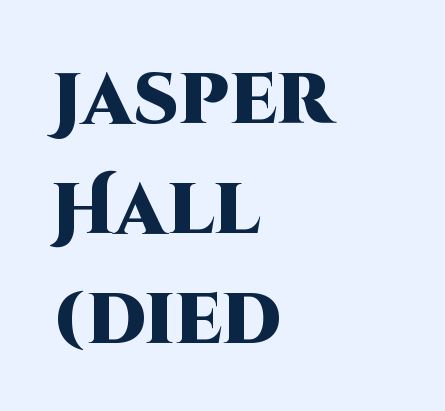
Q: Is the text bold? A: Yes.
Q: Is the text italic (slanted)? A: No, it is upright.
Q: Is the typeface a serif or a sans-serif typeface? A: Sans-serif.
Q: Is the text underlined? A: No.
Q: How is the paragraph aligned? A: Left-aligned.
Q: Is the spacing between letters normal or unusually wide? A: Normal.
Q: Is the spacing between lines tight, normal or loose? A: Normal.
Q: Width (condensed, normal, or wide)? A: Normal.
Q: Stroke contrast? A: High.
Q: x-height? A: Large.
Q: Monospaced? A: No.
